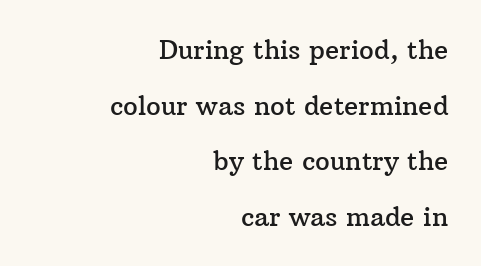
{"italic": "no", "underline": "no", "align": "right", "line_spacing": "loose", "line_spacing_ratio": 2.14, "letter_spacing": "normal", "letter_spacing_em": 0.0, "glyph_px": 26}
